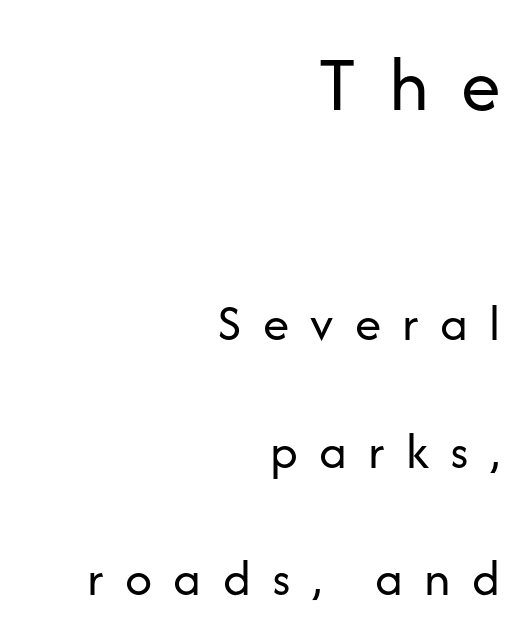
The image shows 80 px regular-weight sans-serif type, upright; set right-aligned, loose line spacing (2.41x), unusually wide letter spacing (+0.4 em), not underlined; the first (top) block is 1.51x larger; low stroke contrast and a medium x-height.
